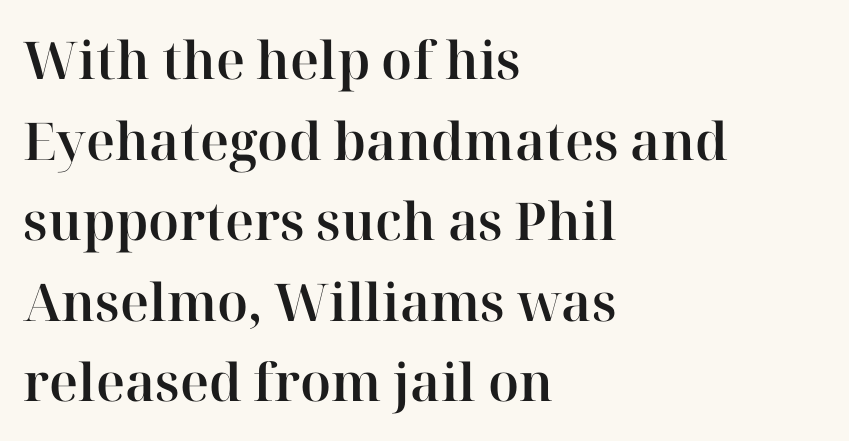
Clear beneath every line of the passage. Students, observe: this is what conventionally led text looks like. The lines in this sample share a left origin and differ only in where they stop. Is this a fixed-width face? No — the glyphs have proportional, varying widths. It's the straight-up-and-down kind of type. The tracking reads as untouched default to a designer's eye.
